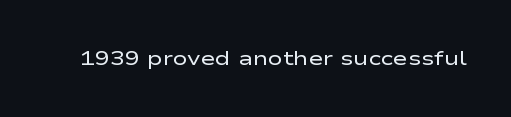
Posture: upright roman. Short note: letters normally spaced. The weight would be labelled regular, book, light, or lighter still. Lines of text with bare space underneath.
